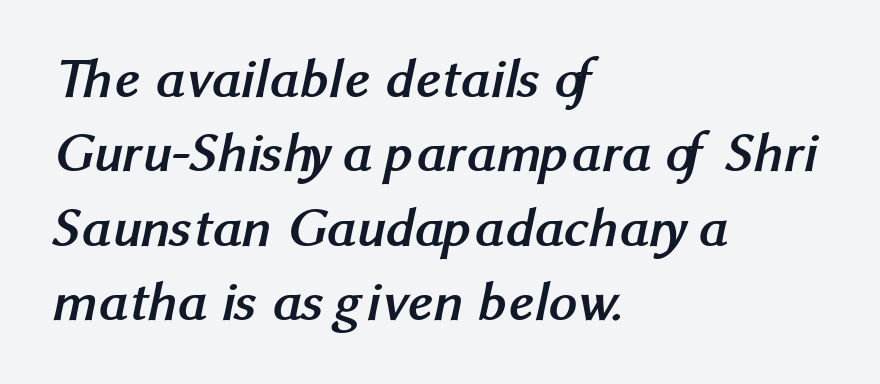
The space beneath each line is pristine and unruled. The rag falls on the right side of this text block. Bold? Absolutely — the strokes are thick and heavy. Is this a fixed-width face? No — the glyphs have proportional, varying widths.
